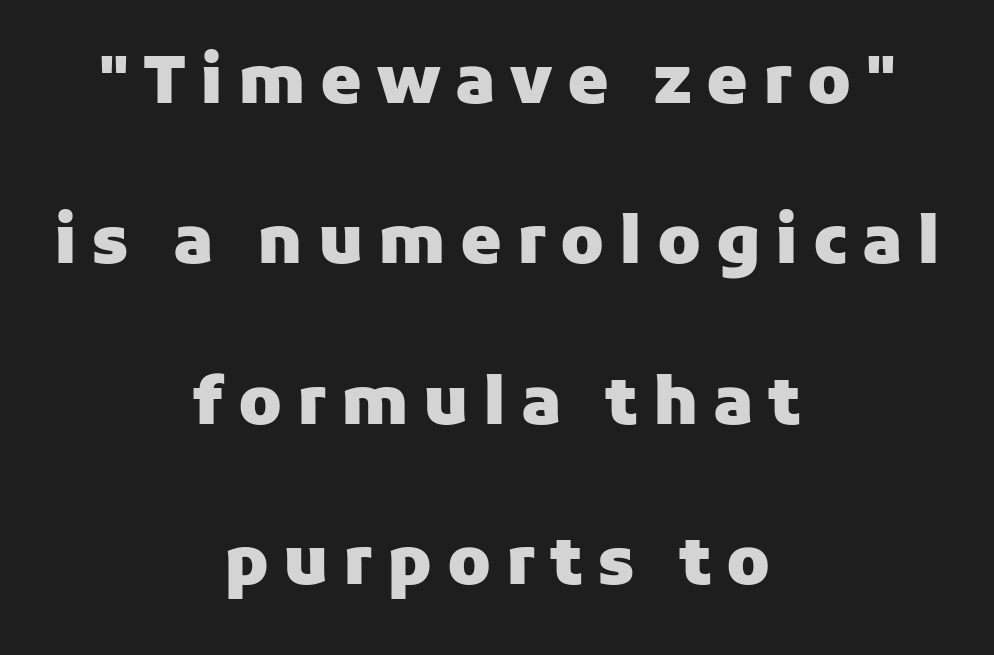
A typesetter would call this leading open, well beyond the default. Set as a true bold cut, around the 700 mark. If you folded the block vertically in half, each line would mirror itself in length. The passage shown is typeset with a sans-serif family. Looks like regular typesetting: each glyph gets only the width it needs.
